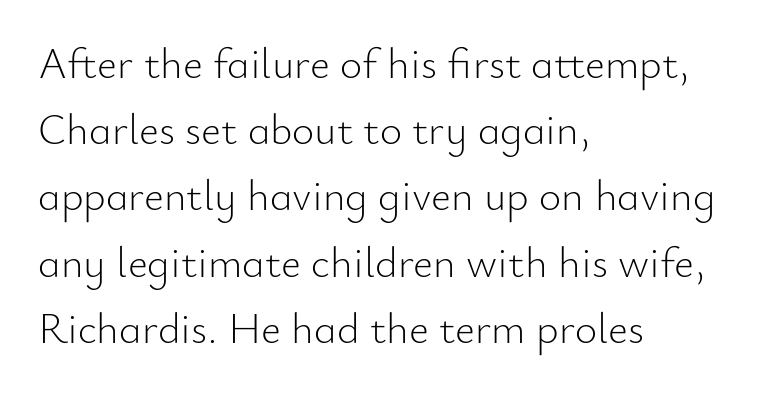
{"serif": "no", "italic": "no", "bold": "no", "weight": "light", "width": "normal", "stroke_contrast": "low", "x_height": "small", "monospaced": "no", "underline": "no", "align": "left", "line_spacing": "normal", "line_spacing_ratio": 1.54, "letter_spacing": "normal", "letter_spacing_em": 0.0, "glyph_px": 43}
